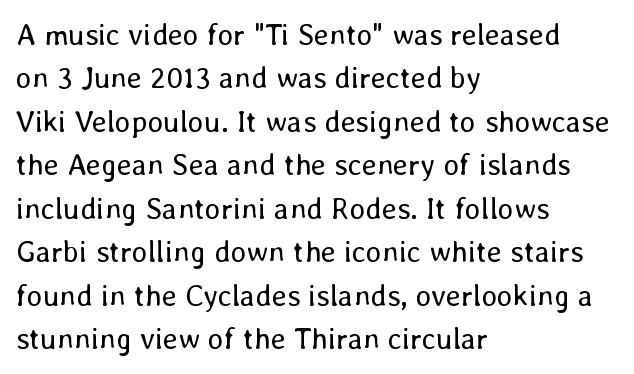
Q: Is the text bold? A: No.
Q: Is the text italic (slanted)? A: No, it is upright.
Q: Is the text underlined? A: No.
Q: How is the paragraph aligned? A: Left-aligned.
Q: Is the spacing between letters normal or unusually wide? A: Normal.
Q: Is the spacing between lines tight, normal or loose? A: Normal.
Q: Width (condensed, normal, or wide)? A: Normal.
Q: Stroke contrast? A: Low.
Q: x-height? A: Medium.
Q: Monospaced? A: No.
